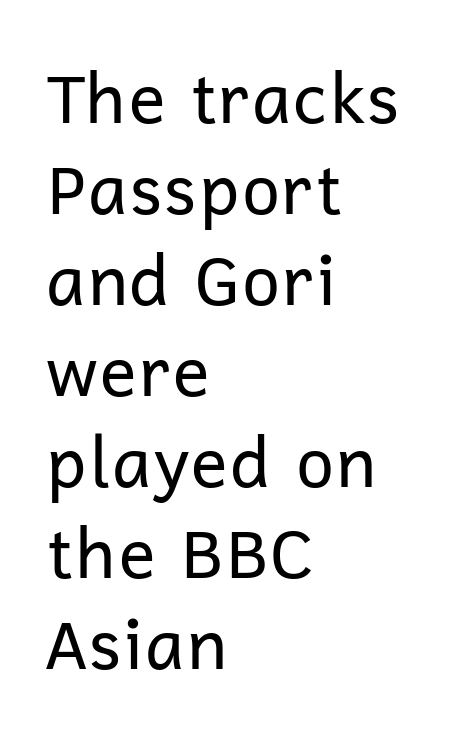
{"serif": "no", "italic": "no", "bold": "no", "weight": "regular", "width": "normal", "stroke_contrast": "low", "x_height": "medium", "monospaced": "no", "underline": "no", "align": "left", "line_spacing": "normal", "line_spacing_ratio": 1.32, "letter_spacing": "normal", "letter_spacing_em": 0.0, "glyph_px": 69}
